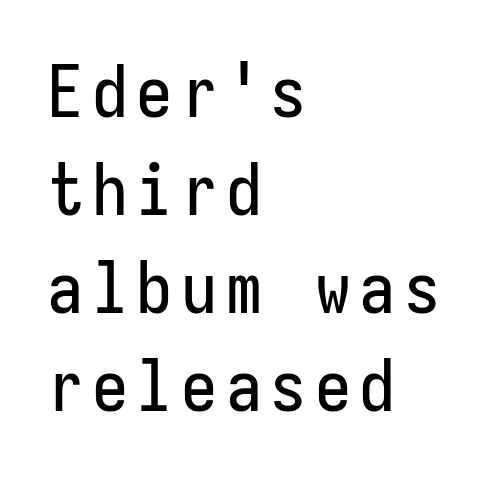
A student would call this left alignment; a typographer would say flush left, rag right. The lines sit at an ordinary, default distance from one another. No feet cap the strokes, marking this as sans-serif type. The letters stand straight up with perfectly vertical stems. A clean baseline with only descenders dipping below it.
